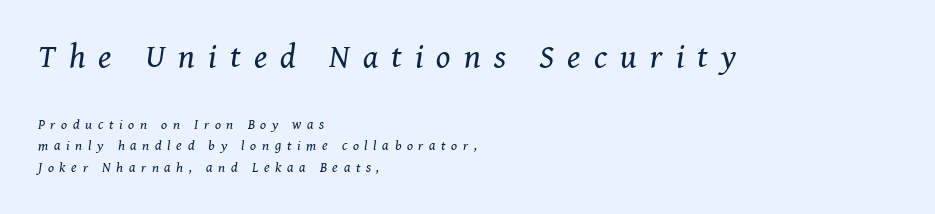
The image shows 33 px regular-weight serif type, italic (leaning right); set left-aligned, normal line spacing (1.55x), unusually wide letter spacing (+0.4 em), not underlined; the first (top) block is 2.36x larger; medium stroke contrast and a medium x-height.
